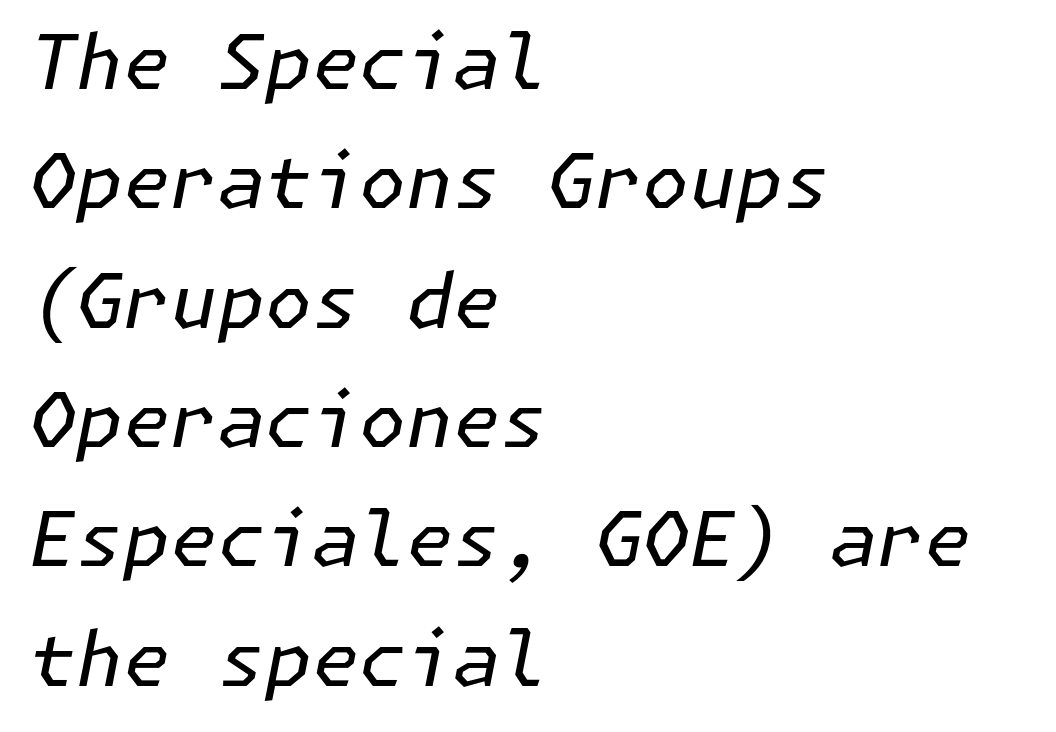
The image shows 76 px regular-weight type, italic (leaning right); set left-aligned, normal line spacing (1.57x), normal letter spacing, not underlined; low stroke contrast and a medium x-height.
